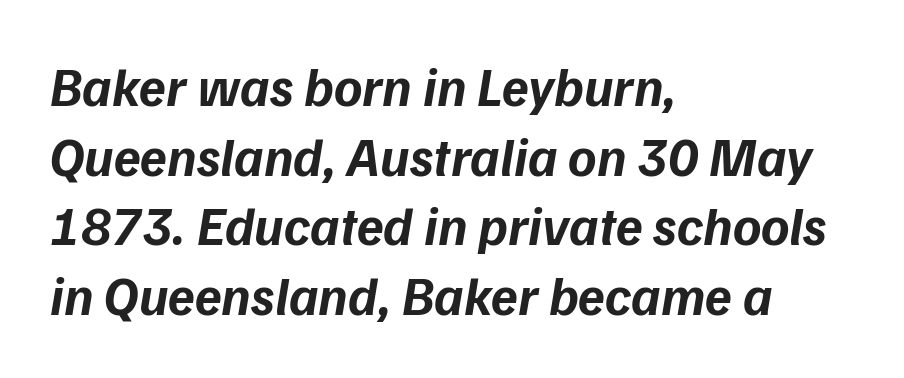
What stands out about the letter spacing? Nothing — it is the standard amount. Emphasis by weight is at full strength: bold. The face used here is proportionally spaced, like ordinary book or web type. Font category for this specimen: sans-serif.
